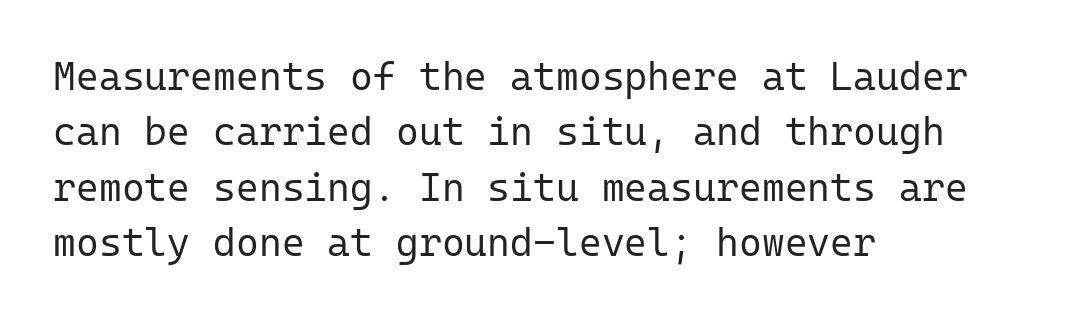
{"serif": "no", "italic": "no", "bold": "no", "weight": "regular", "width": "normal", "stroke_contrast": "low", "x_height": "medium", "monospaced": "yes", "underline": "no", "align": "left", "line_spacing": "normal", "line_spacing_ratio": 1.42, "letter_spacing": "normal", "letter_spacing_em": 0.0, "glyph_px": 39}
